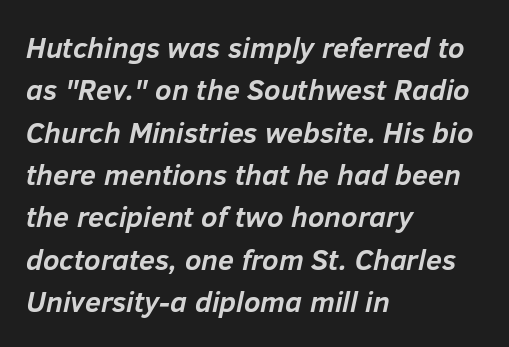
The image shows 29 px semibold type, italic (leaning right); set left-aligned, normal line spacing (1.46x), normal letter spacing, not underlined; low stroke contrast and a medium x-height.
